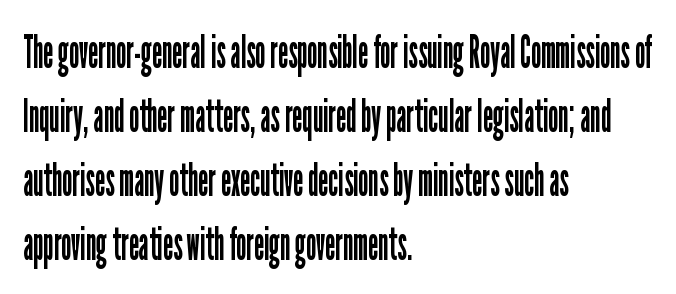
Spacing between characters is what you'd get straight out of the box. In terms of leading, this rendering sits right in the middle. Horizontally, the lines are justified to the leading edge only. Descenders hang freely into open space. Character widths vary here, with narrow letters taking less room than wide ones. Heaviness? Minimal to ordinary, like unemphasized prose.
